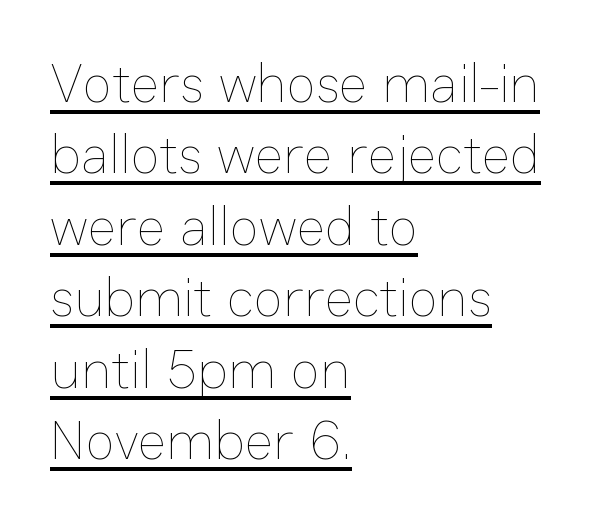
The image shows 55 px thin type, upright; set left-aligned, normal line spacing (1.3x), normal letter spacing, underlined; low stroke contrast and a medium x-height.
